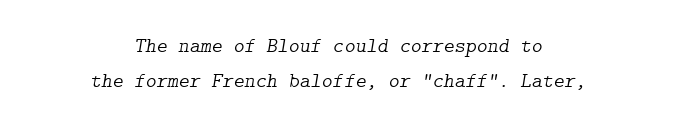
The image shows 21 px text type, italic (leaning right); set centered, normal line spacing (1.69x), normal letter spacing, not underlined.
